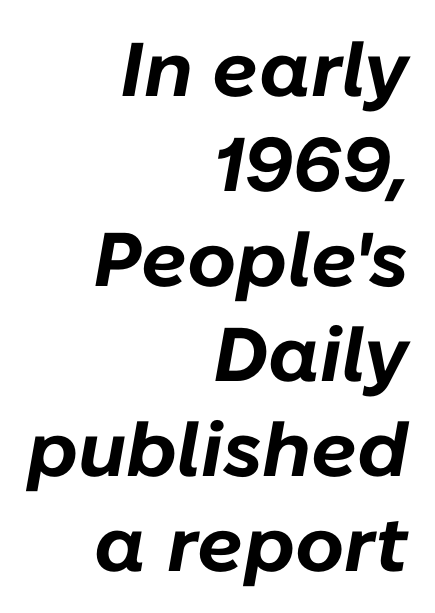
{"italic": "yes", "lean": "right", "slant_degrees": 10, "bold": "yes", "weight": "bold", "width": "normal", "stroke_contrast": "low", "x_height": "medium", "monospaced": "no", "underline": "no", "align": "right", "line_spacing": "normal", "line_spacing_ratio": 1.25, "letter_spacing": "normal", "letter_spacing_em": 0.0, "glyph_px": 76}
